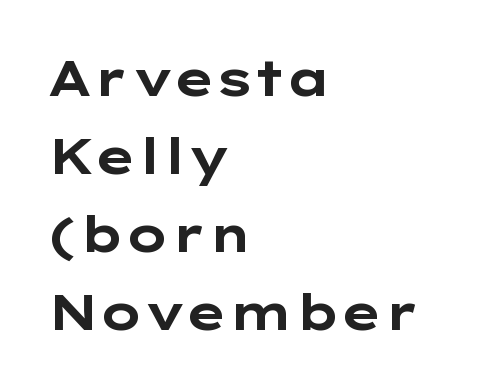
{"serif": "no", "italic": "no", "bold": "yes", "weight": "bold", "width": "wide", "stroke_contrast": "low", "x_height": "medium", "monospaced": "no", "underline": "no", "align": "left", "line_spacing": "normal", "line_spacing_ratio": 1.59, "letter_spacing": "normal", "letter_spacing_em": 0.0, "glyph_px": 49}
